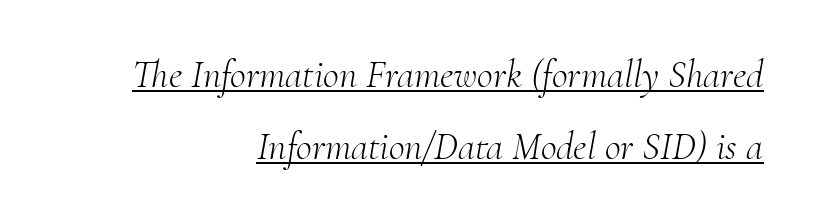
{"serif": "yes", "italic": "yes", "lean": "right", "slant_degrees": 10, "bold": "no", "weight": "light", "width": "normal", "stroke_contrast": "medium", "x_height": "small", "monospaced": "no", "underline": "yes", "align": "right", "line_spacing_ratio": 1.84, "letter_spacing": "normal", "letter_spacing_em": 0.0, "glyph_px": 39}
